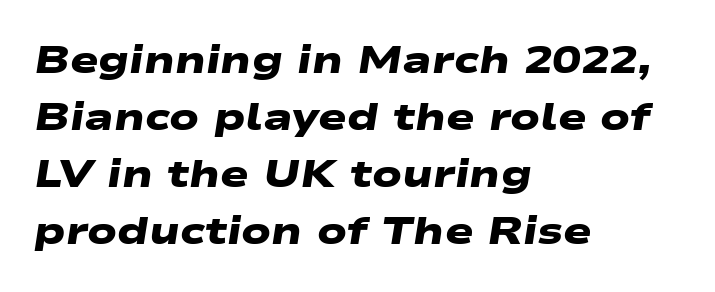
{"serif": "no", "bold": "yes", "weight": "heavy", "width": "wide", "stroke_contrast": "low", "x_height": "medium", "monospaced": "no", "underline": "no", "align": "left", "line_spacing": "normal", "line_spacing_ratio": 1.5, "letter_spacing": "normal", "letter_spacing_em": 0.0, "glyph_px": 38}
